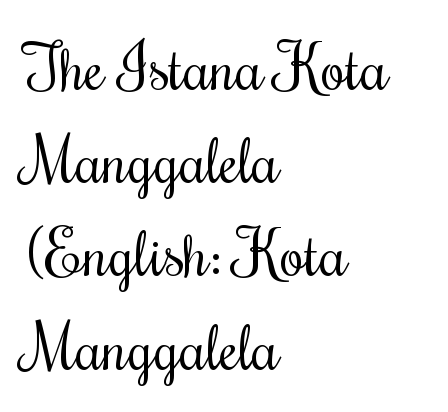
The rendering keeps characters at their native spacing. The weight tops out at a normal text grade. Glance below the letters and you will spot only blank space. Layout note: lines flush left. Looks like regular typesetting: each glyph gets only the width it needs.
